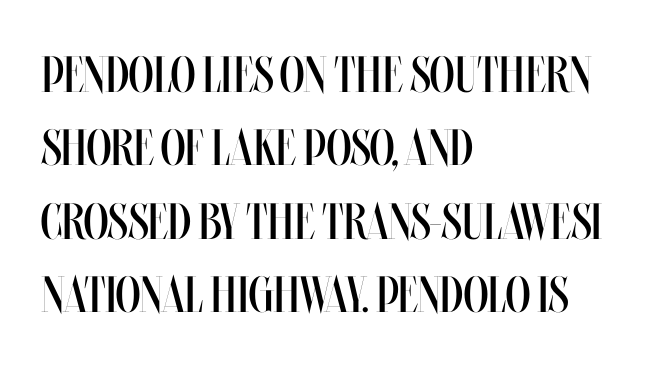
The image shows 51 px regular-weight, condensed type, upright; set left-aligned, normal line spacing (1.44x), normal letter spacing, not underlined; medium stroke contrast and a large x-height.
